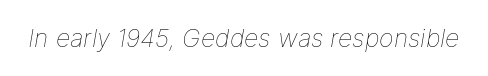
Q: Is the text bold? A: No.
Q: Is the text italic (slanted)? A: Yes, it leans right by about 9 degrees.
Q: Is the text underlined? A: No.
Q: Is the spacing between letters normal or unusually wide? A: Normal.
